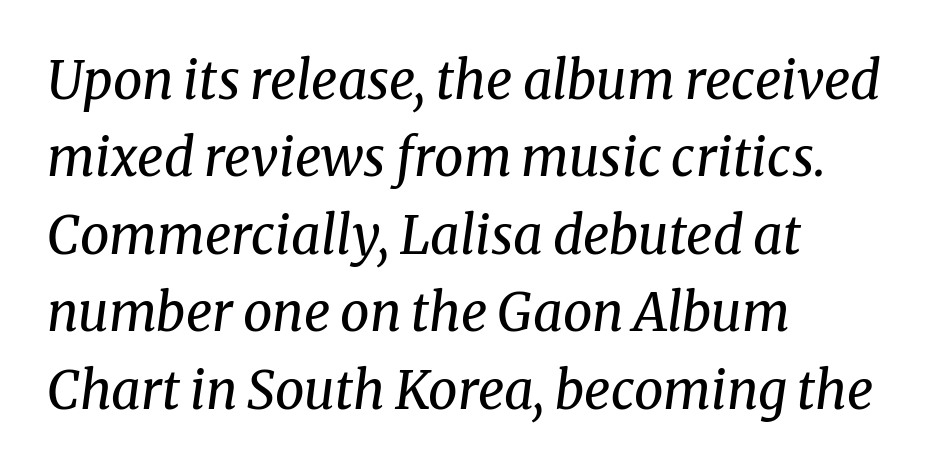
Q: Is the text bold? A: No.
Q: Is the text italic (slanted)? A: Yes, it leans right by about 8 degrees.
Q: Is the typeface a serif or a sans-serif typeface? A: Serif.
Q: Is the text underlined? A: No.
Q: How is the paragraph aligned? A: Left-aligned.
Q: Is the spacing between letters normal or unusually wide? A: Normal.
Q: Is the spacing between lines tight, normal or loose? A: Normal.
Q: Width (condensed, normal, or wide)? A: Normal.
Q: Stroke contrast? A: Medium.
Q: x-height? A: Medium.
Q: Monospaced? A: No.
